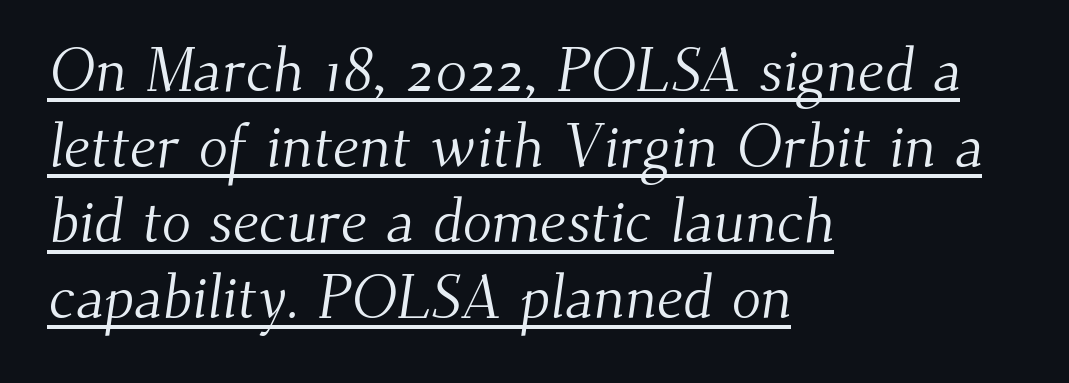
Q: Is the text bold? A: No.
Q: Is the typeface a serif or a sans-serif typeface? A: Serif.
Q: Is the text underlined? A: Yes.
Q: How is the paragraph aligned? A: Left-aligned.
Q: Is the spacing between letters normal or unusually wide? A: Normal.
Q: Width (condensed, normal, or wide)? A: Normal.
Q: Stroke contrast? A: Medium.
Q: x-height? A: Small.
Q: Monospaced? A: No.
